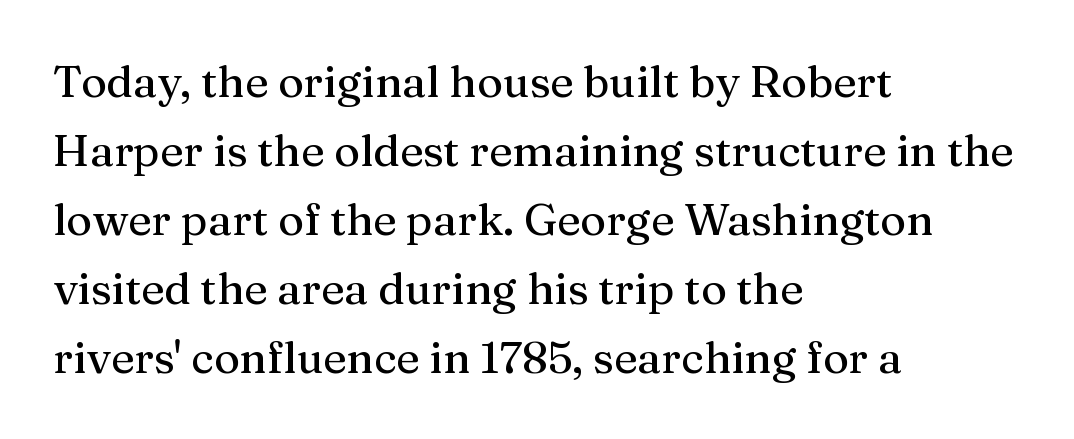
This sample is left-justified, so line endings fall wherever the words run out. Is the letter spacing exaggerated? No — it looks like the ordinary default. A typesetter would call this proportional, since set widths differ per character. Normally led — the rows are evenly, conventionally spaced. Descenders are the only things crossing below the line.
